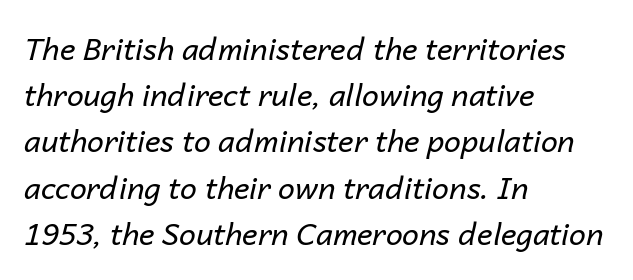
Q: Is the text bold? A: No.
Q: Is the text italic (slanted)? A: Yes, it leans right by about 14 degrees.
Q: Is the text underlined? A: No.
Q: How is the paragraph aligned? A: Left-aligned.
Q: Is the spacing between letters normal or unusually wide? A: Normal.
Q: Is the spacing between lines tight, normal or loose? A: Normal.
Q: Width (condensed, normal, or wide)? A: Normal.
Q: Stroke contrast? A: Low.
Q: x-height? A: Medium.
Q: Monospaced? A: No.
